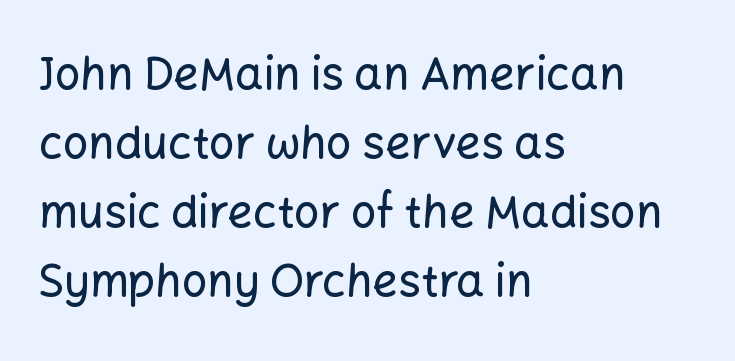
Characters follow at the spacing the type designer built in. No italicization has been applied; the sample stays upright. Looks like regular typesetting: each glyph gets only the width it needs. The vertical gap from one line to the next is medium.
